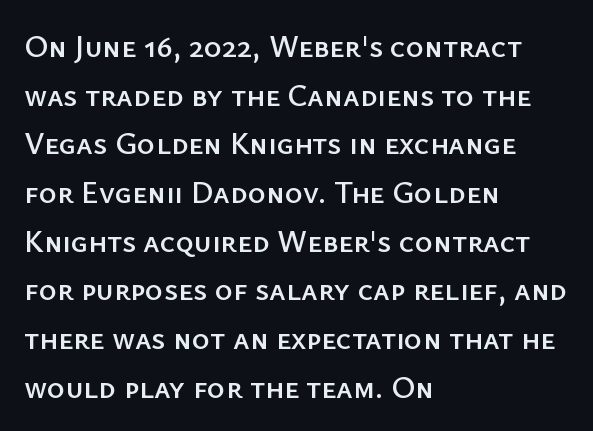
Nope, no serifs anywhere on these letters. The letters stand upright; this is a roman face. These lines sit exactly where default settings would place them. The zone under the glyphs is completely vacant. Does extra space separate the letters? No, they use regular spacing.
